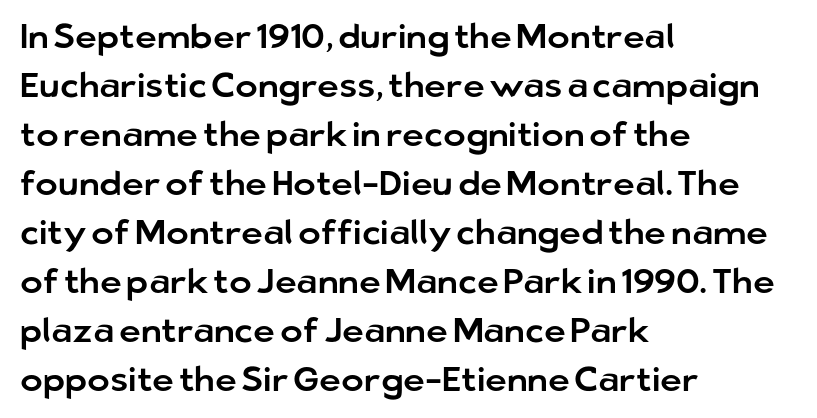
The image shows 34 px sans-serif type, upright; set left-aligned, normal line spacing (1.44x), normal letter spacing, not underlined; low stroke contrast and a medium x-height.
